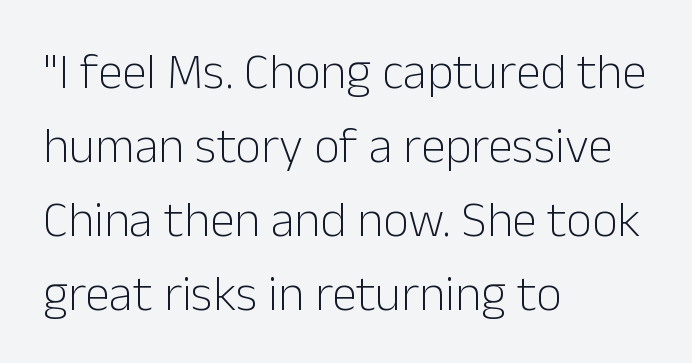
Q: Is the text bold? A: No.
Q: Is the text italic (slanted)? A: No, it is upright.
Q: Is the typeface a serif or a sans-serif typeface? A: Sans-serif.
Q: Is the text underlined? A: No.
Q: How is the paragraph aligned? A: Left-aligned.
Q: Is the spacing between letters normal or unusually wide? A: Normal.
Q: Is the spacing between lines tight, normal or loose? A: Normal.
Q: Width (condensed, normal, or wide)? A: Normal.
Q: Stroke contrast? A: Low.
Q: x-height? A: Medium.
Q: Monospaced? A: No.
